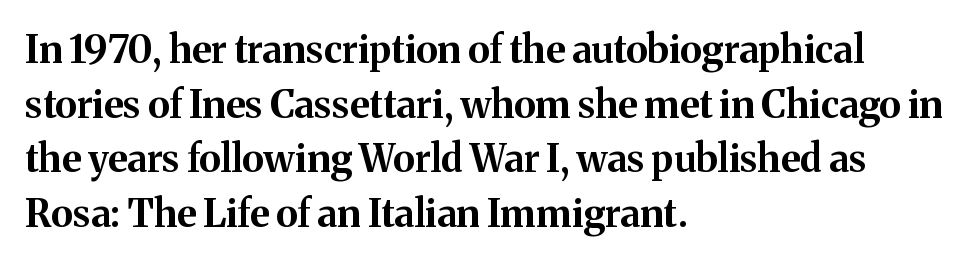
The image shows 38 px bold serif type, upright; set left-aligned, normal line spacing (1.44x), normal letter spacing, not underlined; medium stroke contrast and a medium x-height.
